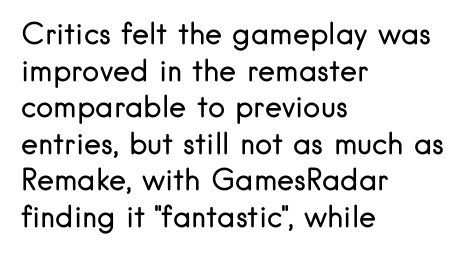
Proportional: the letters do not fall into vertical columns. No italicization has been applied; the sample stays upright. Each letter's strokes conclude bluntly, with no projecting serifs. What stands out about the letter spacing? Nothing — it is the standard amount. No word sits above an underline. Caption: multi-line text, flush left, ragged right.
